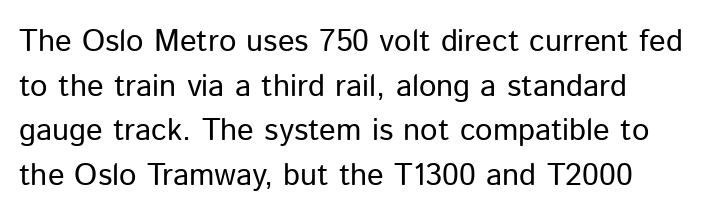
{"serif": "no", "italic": "no", "bold": "no", "weight": "regular", "width": "normal", "stroke_contrast": "low", "x_height": "medium", "monospaced": "no", "underline": "no", "line_spacing": "normal", "line_spacing_ratio": 1.44, "letter_spacing": "normal", "letter_spacing_em": 0.0, "glyph_px": 31}
